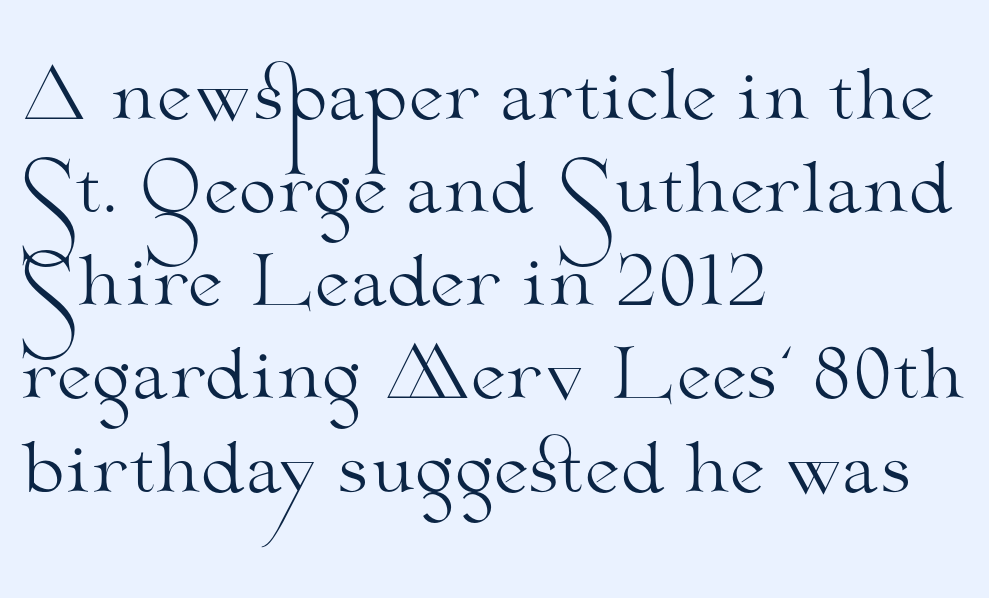
The image shows 68 px light, wide serif type, upright; set left-aligned, normal line spacing (1.37x), normal letter spacing, not underlined; medium stroke contrast and a small x-height.
